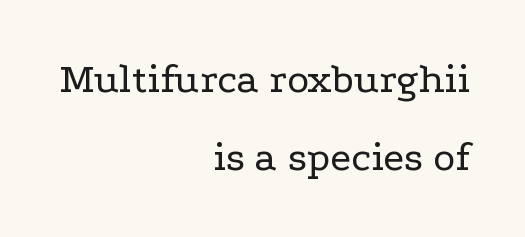
{"serif": "yes", "italic": "no", "bold": "no", "weight": "regular", "width": "wide", "stroke_contrast": "low", "x_height": "medium", "monospaced": "no", "underline": "no", "align": "right", "line_spacing_ratio": 1.86, "letter_spacing": "normal", "letter_spacing_em": 0.0, "glyph_px": 42}
